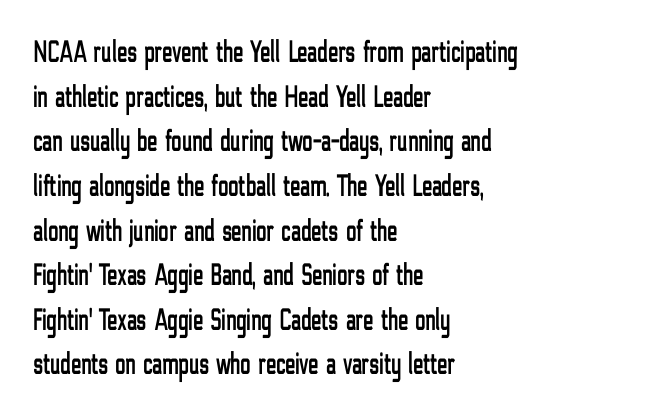
Q: Is the text italic (slanted)? A: No, it is upright.
Q: Is the typeface a serif or a sans-serif typeface? A: Sans-serif.
Q: Is the text underlined? A: No.
Q: How is the paragraph aligned? A: Left-aligned.
Q: Is the spacing between letters normal or unusually wide? A: Normal.
Q: Is the spacing between lines tight, normal or loose? A: Normal.
Q: Width (condensed, normal, or wide)? A: Condensed.
Q: Stroke contrast? A: Low.
Q: x-height? A: Medium.
Q: Monospaced? A: No.
